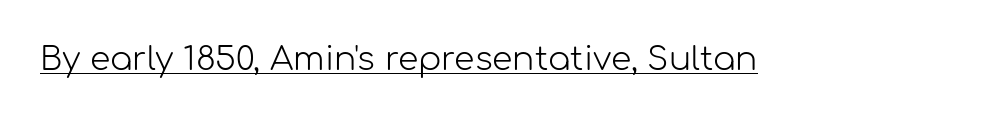
Q: Is the text bold? A: No.
Q: Is the text italic (slanted)? A: No, it is upright.
Q: Is the typeface a serif or a sans-serif typeface? A: Sans-serif.
Q: Is the text underlined? A: Yes.
Q: Is the spacing between letters normal or unusually wide? A: Normal.
Q: Width (condensed, normal, or wide)? A: Normal.
Q: Stroke contrast? A: Low.
Q: x-height? A: Medium.
Q: Monospaced? A: No.
